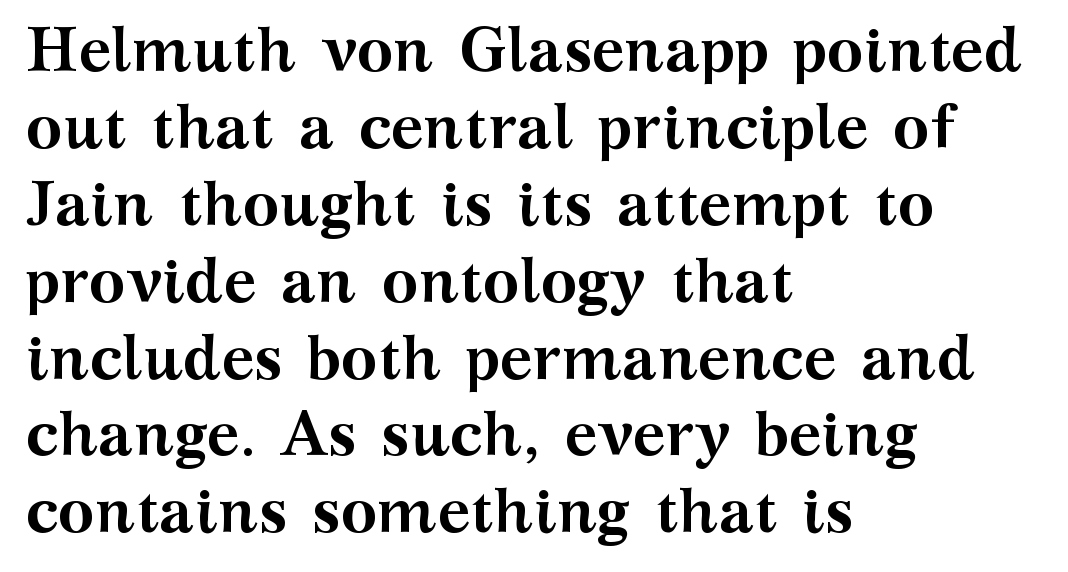
{"serif": "yes", "italic": "no", "bold": "yes", "weight": "semibold", "width": "wide", "stroke_contrast": "medium", "x_height": "medium", "monospaced": "no", "underline": "no", "align": "left", "line_spacing_ratio": 1.24, "letter_spacing": "normal", "letter_spacing_em": 0.0, "glyph_px": 62}
